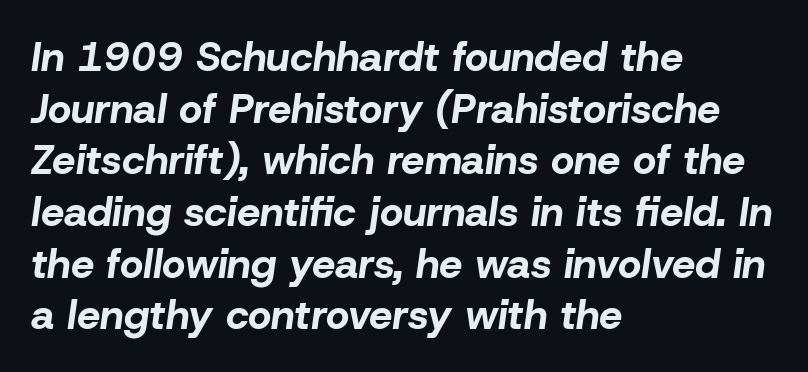
There's an unmistakable incline to the writing here. Line spacing here is normal. Anything drawn beneath the words? Only blank space. These lines keep a tight, regular rhythm from letter to letter. Which margin do the lines hug? The left one — the right edge is uneven. Is this a fixed-width face? No — the glyphs have proportional, varying widths.
